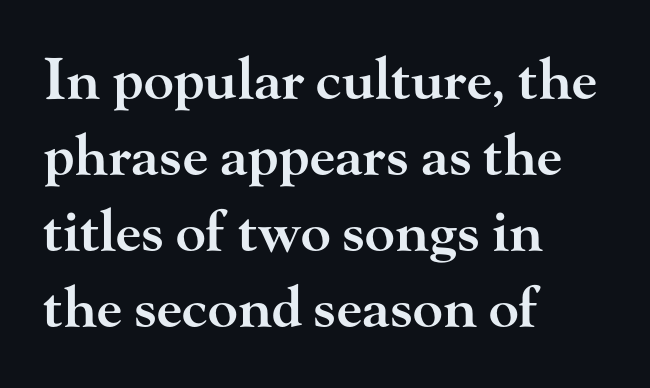
Interline gaps are of average width in this sample. Unmarked baselines from the first word to the last. Compared with typical body copy, the letter spacing here is the same. Is there any slant? The stems are plumb. A semibold gives these letters moderate extra thickness, short of bold.
